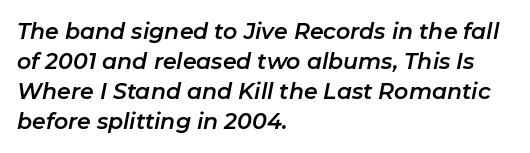
{"italic": "yes", "lean": "right", "slant_degrees": 11, "underline": "no", "align": "left", "line_spacing": "normal", "line_spacing_ratio": 1.37, "letter_spacing": "normal", "letter_spacing_em": 0.0, "glyph_px": 22}
